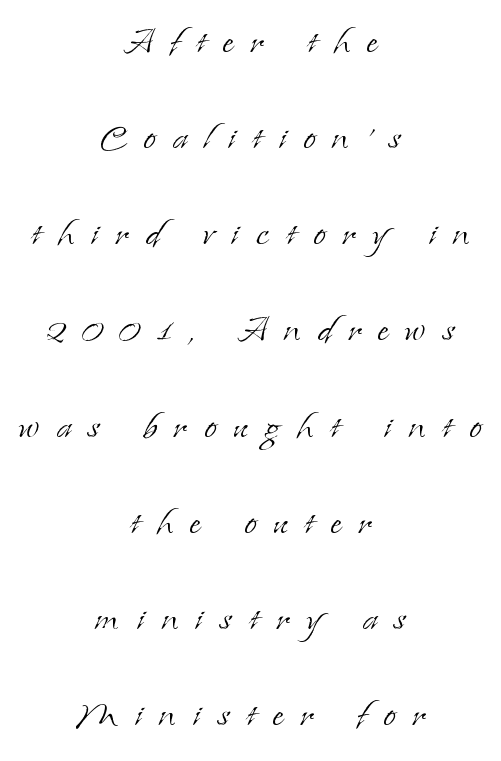
Does the leading feel generous? Absolutely, it's lavish. Glyph-to-glyph distance is far greater than everyday printed text. This rendering employs a face with finishing strokes, i.e., a serif. Here the designer chose a conventional face with non-uniform glyph widths. The setting favours the middle, as headings and verse often do.
